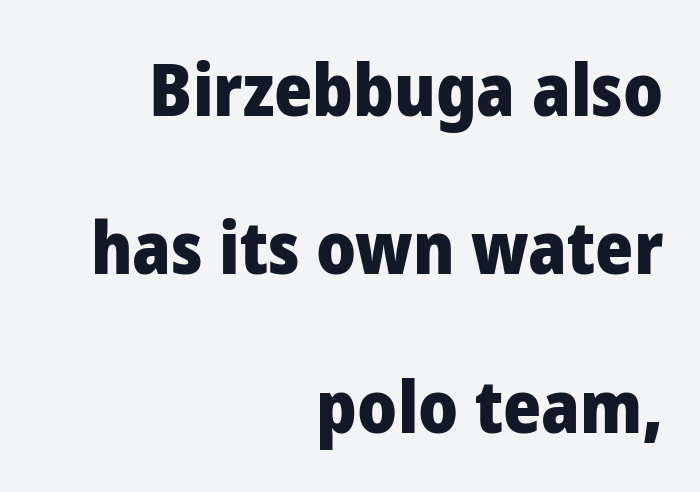
Q: Is the text bold? A: Yes.
Q: Is the text italic (slanted)? A: No, it is upright.
Q: Is the typeface a serif or a sans-serif typeface? A: Sans-serif.
Q: Is the text underlined? A: No.
Q: How is the paragraph aligned? A: Right-aligned.
Q: Is the spacing between letters normal or unusually wide? A: Normal.
Q: Is the spacing between lines tight, normal or loose? A: Loose.
Q: Width (condensed, normal, or wide)? A: Normal.
Q: Stroke contrast? A: Low.
Q: x-height? A: Medium.
Q: Monospaced? A: No.
